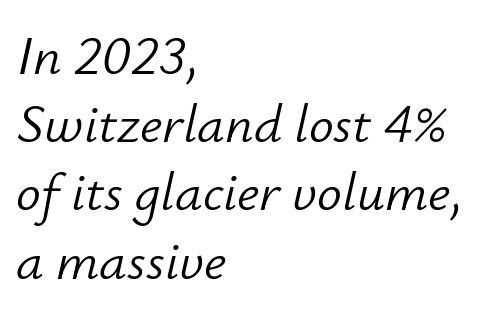
The image shows 55 px light type, italic (leaning right); set left-aligned, line spacing 1.24x, normal letter spacing, not underlined; low stroke contrast and a small x-height.
